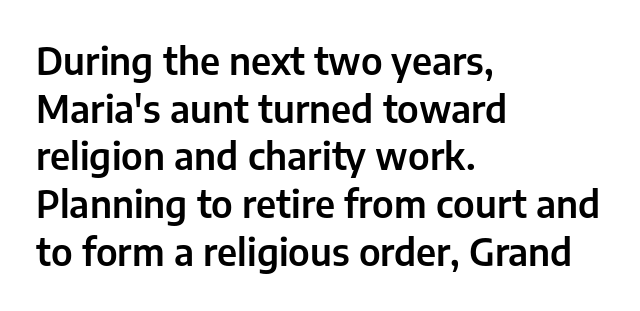
Baseline-to-baseline distance is the conventional proportion of letter height. The compositor pushed each line to the left boundary. The typography opts for an upright posture over an oblique one. A typesetter would call this proportional, since set widths differ per character. The space beneath each line is pristine and unruled. Unlike a traditional serif, this face leaves its strokes unadorned.
